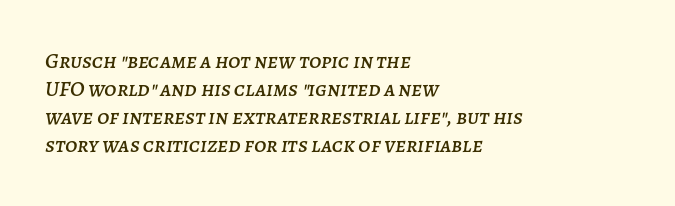
The text block is weighted toward the left margin, trailing off unevenly rightward. Descenders hang freely into open space. How would I describe the line gaps? Plain and ordinary. The passage shown leans; its letterforms are oblique. What stands out about the letter spacing? Nothing — it is the standard amount.
